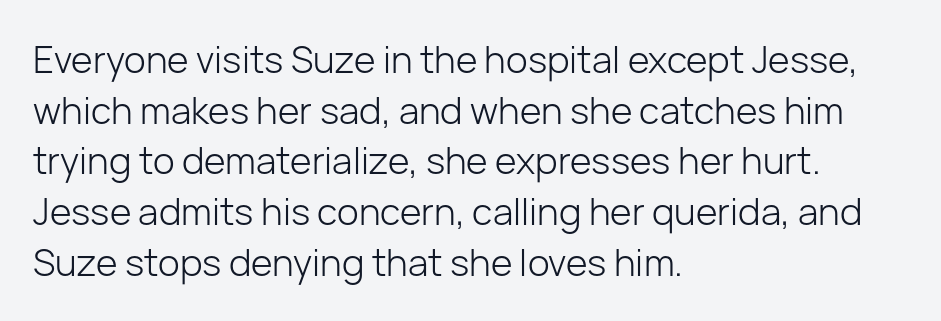
Proportional: the letters do not fall into vertical columns. This is not heavy type; no bold has been used. Descenders hang freely into open space. This sample uses plain, unmodified letter spacing. The typesetter chose a ragged-right arrangement here.
